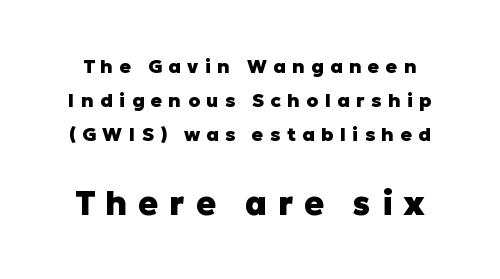
{"serif": "no", "italic": "no", "bold": "yes", "weight": "heavy", "width": "normal", "stroke_contrast": "low", "x_height": "medium", "monospaced": "no", "underline": "no", "line_spacing_ratio": 1.78, "letter_spacing": "wide", "letter_spacing_em": 0.33, "larger_block": "second", "size_ratio": 1.74, "glyph_px": 33}
